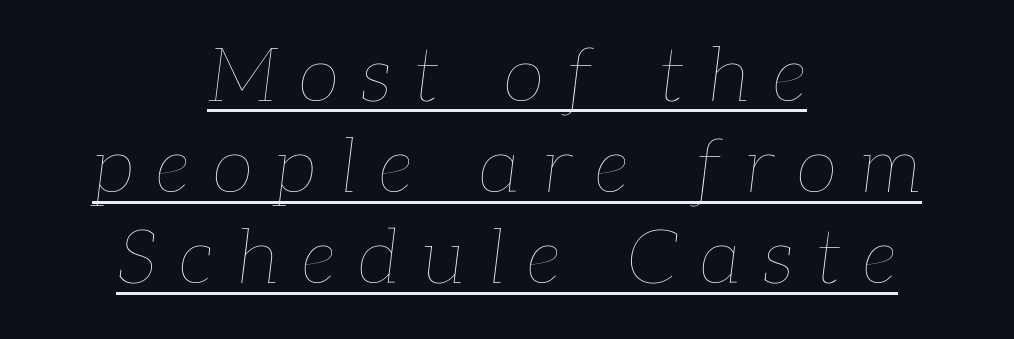
{"italic": "yes", "lean": "right", "slant_degrees": 7, "bold": "no", "weight": "thin", "width": "normal", "stroke_contrast": "low", "x_height": "medium", "monospaced": "no", "underline": "yes", "align": "center", "line_spacing_ratio": 1.2, "letter_spacing": "wide", "letter_spacing_em": 0.3, "glyph_px": 76}
